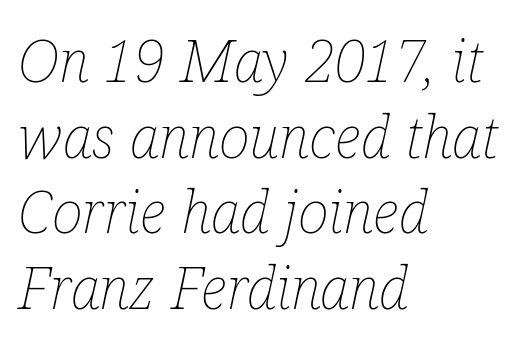
Italic? Definitely — the glyphs are oblique. Proportional: the letters do not fall into vertical columns. Here the glyphs are tracked normally, forming tight word shapes. The lines are quadded left. Evenly set lines give the paragraph a standard silhouette.
